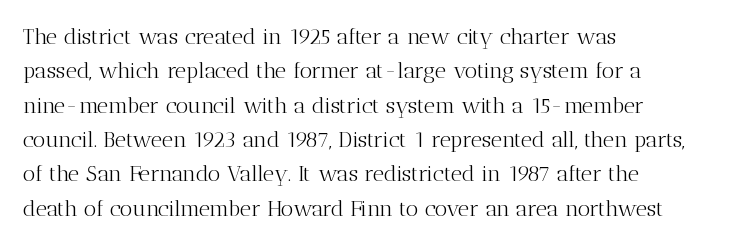
Q: Is the text bold? A: No.
Q: Is the text italic (slanted)? A: No, it is upright.
Q: Is the text underlined? A: No.
Q: How is the paragraph aligned? A: Left-aligned.
Q: Is the spacing between letters normal or unusually wide? A: Normal.
Q: Is the spacing between lines tight, normal or loose? A: Normal.
